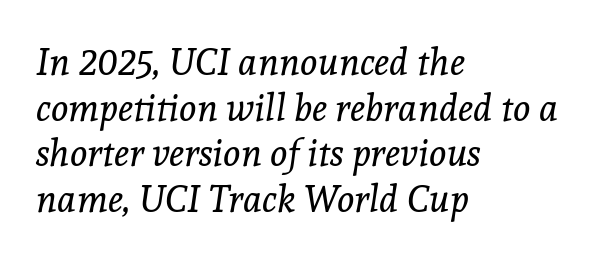
The image shows 37 px regular-weight serif type, italic (leaning right); set left-aligned, line spacing 1.23x, normal letter spacing, not underlined; a medium x-height.
